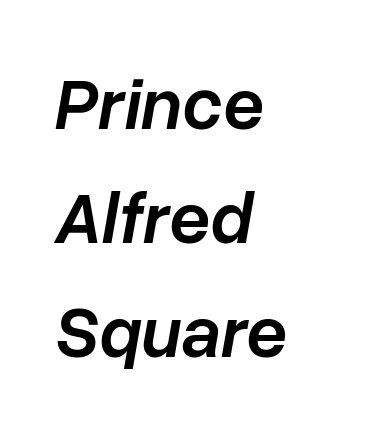
{"italic": "yes", "lean": "right", "slant_degrees": 10, "bold": "semi", "weight": "semibold", "width": "normal", "stroke_contrast": "low", "x_height": "medium", "monospaced": "no", "underline": "no", "align": "left", "line_spacing": "normal", "line_spacing_ratio": 1.56, "letter_spacing": "normal", "letter_spacing_em": 0.0, "glyph_px": 73}
